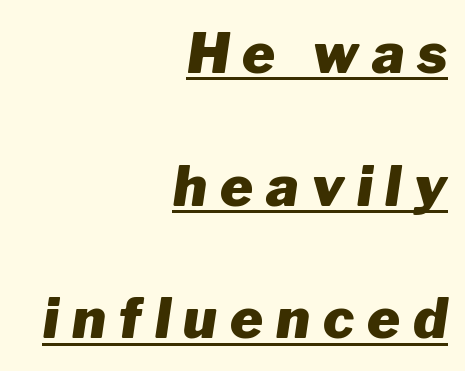
{"italic": "yes", "lean": "right", "slant_degrees": 8, "bold": "yes", "weight": "heavy", "width": "normal", "stroke_contrast": "low", "x_height": "medium", "monospaced": "no", "underline": "yes", "align": "right", "line_spacing": "loose", "line_spacing_ratio": 2.37, "letter_spacing": "wide", "letter_spacing_em": 0.23, "glyph_px": 56}
